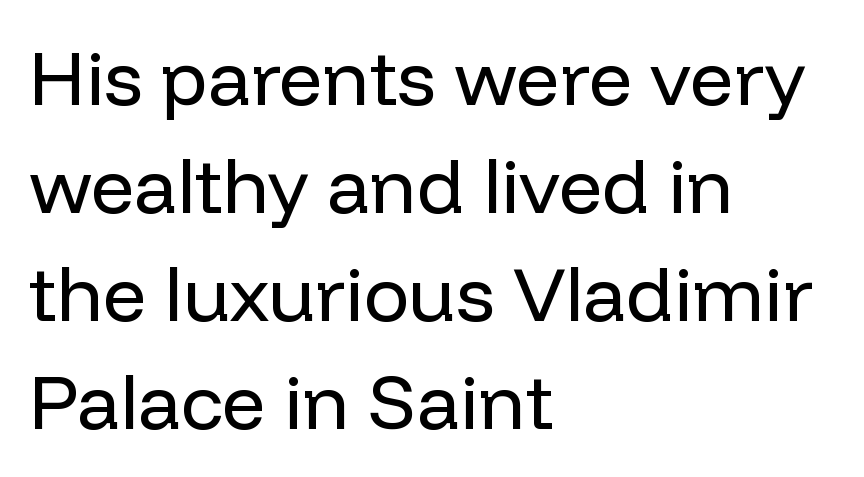
The image shows 76 px regular-weight sans-serif type, upright; set left-aligned, normal line spacing (1.42x), normal letter spacing, not underlined; low stroke contrast and a medium x-height.
